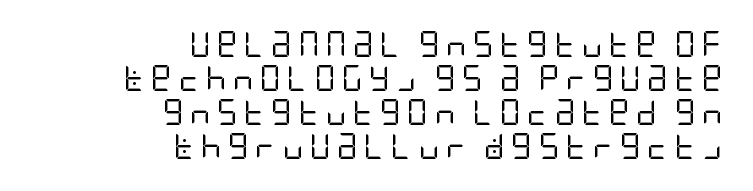
The image shows 26 px text type, upright; set right-aligned, normal line spacing (1.31x), unusually wide letter spacing (+0.23 em), not underlined.
